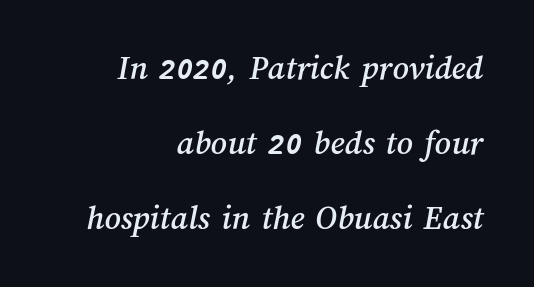
{"width": "normal", "stroke_contrast": "medium", "x_height": "medium", "monospaced": "no", "underline": "no", "align": "right", "line_spacing": "loose", "line_spacing_ratio": 2.14, "letter_spacing": "normal", "letter_spacing_em": 0.0, "glyph_px": 35}
